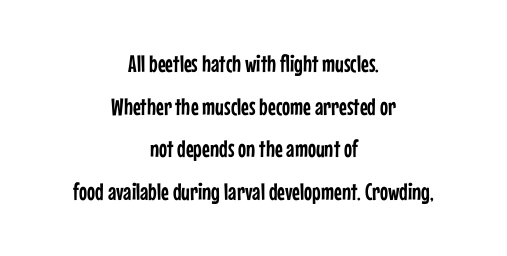
Each line is balanced around a shared central axis. Rule under the text: the space is simply empty. In terms of posture, this sample is upright. How are the letters spaced? Ordinarily, with no added tracking.
